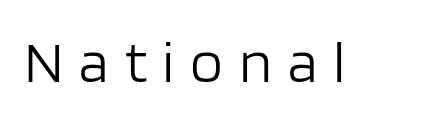
Q: Is the text bold? A: No.
Q: Is the text italic (slanted)? A: No, it is upright.
Q: Is the typeface a serif or a sans-serif typeface? A: Sans-serif.
Q: Is the text underlined? A: No.
Q: Is the spacing between letters normal or unusually wide? A: Unusually wide.
Q: Width (condensed, normal, or wide)? A: Normal.
Q: Stroke contrast? A: Low.
Q: x-height? A: Large.
Q: Monospaced? A: No.
